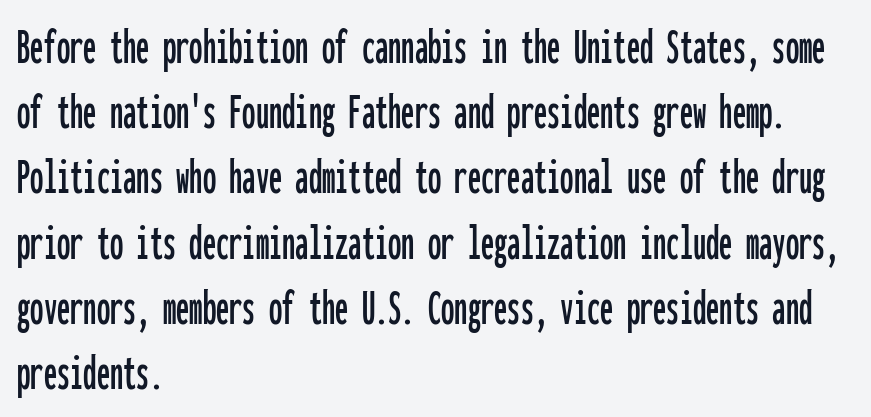
{"serif": "no", "italic": "no", "width": "condensed", "stroke_contrast": "low", "x_height": "medium", "monospaced": "yes", "underline": "no", "align": "left", "line_spacing_ratio": 1.23, "letter_spacing": "normal", "letter_spacing_em": 0.0, "glyph_px": 53}
